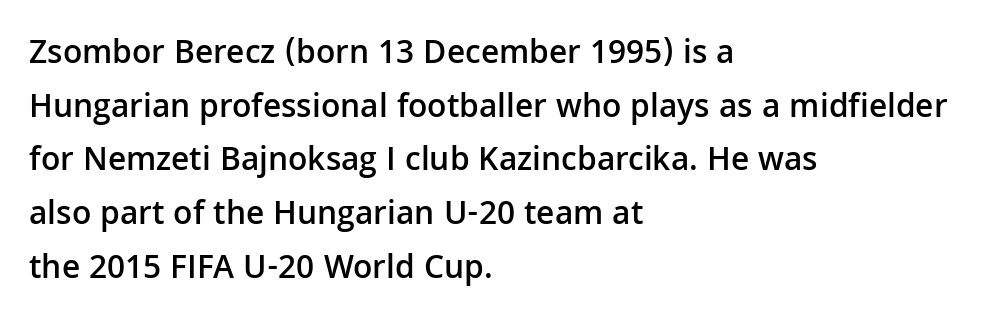
{"serif": "no", "italic": "no", "bold": "semi", "weight": "semibold", "width": "normal", "stroke_contrast": "low", "x_height": "medium", "monospaced": "no", "underline": "no", "align": "left", "line_spacing": "normal", "line_spacing_ratio": 1.58, "letter_spacing": "normal", "letter_spacing_em": 0.0, "glyph_px": 34}
